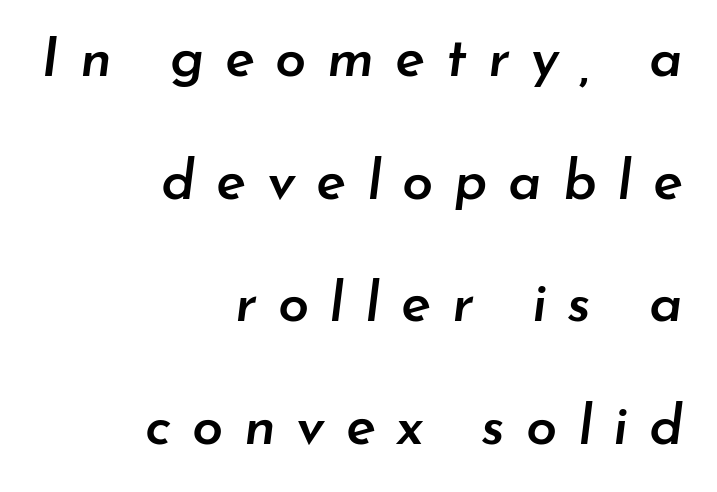
Q: Is the text bold? A: Semi-bold.
Q: Is the text italic (slanted)? A: Yes, it leans right by about 7 degrees.
Q: Is the text underlined? A: No.
Q: How is the paragraph aligned? A: Right-aligned.
Q: Is the spacing between letters normal or unusually wide? A: Unusually wide.
Q: Is the spacing between lines tight, normal or loose? A: Loose.
Q: Width (condensed, normal, or wide)? A: Normal.
Q: Stroke contrast? A: Low.
Q: x-height? A: Small.
Q: Monospaced? A: No.
